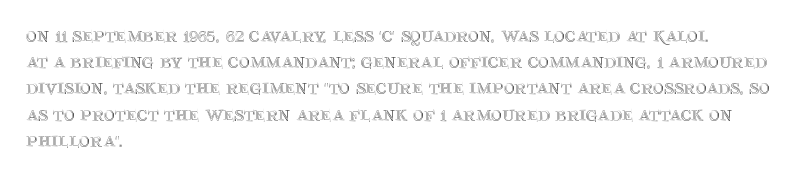
{"italic": "no", "underline": "no", "align": "left", "line_spacing": "normal", "line_spacing_ratio": 1.25, "letter_spacing": "normal", "letter_spacing_em": 0.0, "glyph_px": 21}
